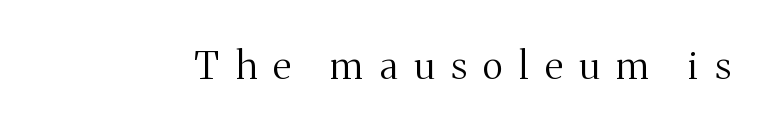
The image shows 38 px regular-weight serif type, upright; set unusually wide letter spacing (+0.44 em), not underlined; medium stroke contrast and a medium x-height.
